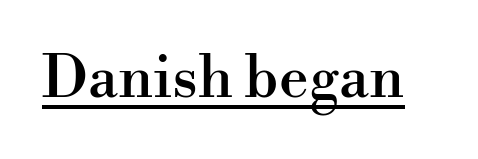
{"serif": "yes", "italic": "no", "width": "normal", "stroke_contrast": "high", "x_height": "small", "monospaced": "no", "underline": "yes", "letter_spacing": "normal", "letter_spacing_em": 0.0, "glyph_px": 59}
